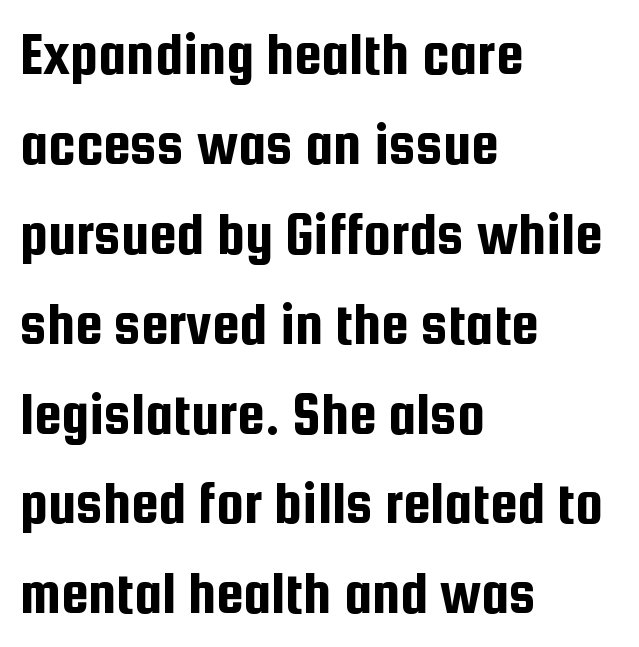
The image shows 62 px condensed sans-serif type, upright; set left-aligned, normal line spacing (1.45x), normal letter spacing, not underlined; low stroke contrast and a medium x-height.
